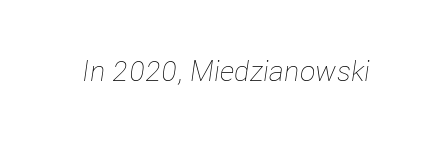
The specimen omits any rule beneath the text block's lines. Notice how the stems are inclined rather than vertical — that's the hallmark of italics. The passage shown is typed in a proportional face where columns would drift. This is not heavy type; no bold has been used. Observe the ordinary spacing: letters are neighbours, not strangers.
